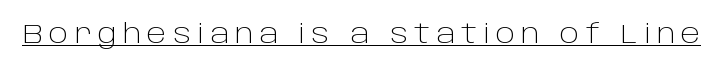
Q: Is the text bold? A: No.
Q: Is the text italic (slanted)? A: No, it is upright.
Q: Is the text underlined? A: Yes.
Q: Is the spacing between letters normal or unusually wide? A: Unusually wide.
